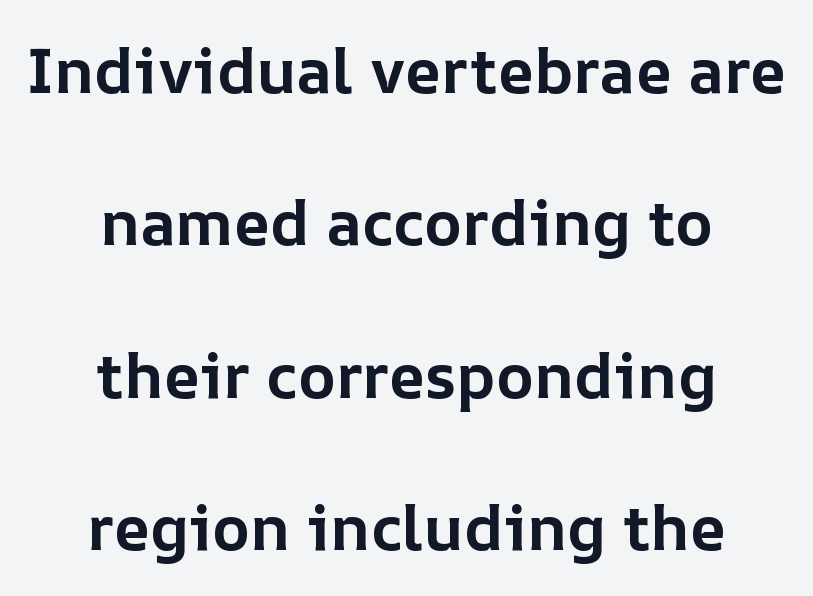
Q: Is the text bold? A: Yes.
Q: Is the text italic (slanted)? A: No, it is upright.
Q: Is the text underlined? A: No.
Q: How is the paragraph aligned? A: Centered.
Q: Is the spacing between letters normal or unusually wide? A: Normal.
Q: Is the spacing between lines tight, normal or loose? A: Loose.
Q: Width (condensed, normal, or wide)? A: Normal.
Q: Stroke contrast? A: Low.
Q: x-height? A: Medium.
Q: Monospaced? A: No.
